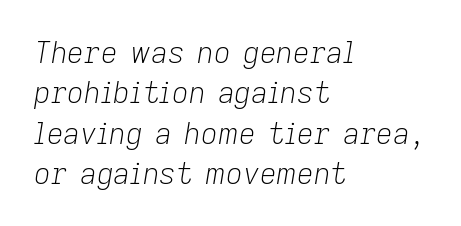
{"italic": "yes", "lean": "right", "slant_degrees": 9, "bold": "no", "weight": "light", "width": "normal", "stroke_contrast": "low", "x_height": "medium", "monospaced": "no", "underline": "no", "align": "left", "line_spacing": "normal", "line_spacing_ratio": 1.39, "letter_spacing": "normal", "letter_spacing_em": 0.0, "glyph_px": 29}
